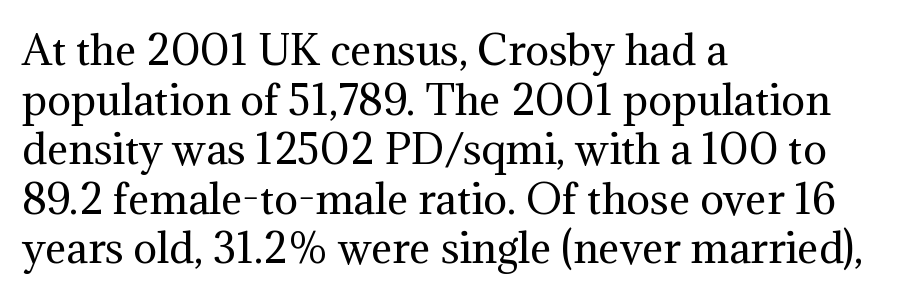
Note the varied advance widths — an 'i' is clearly narrower than an 'm'. Notice how the passage keeps a crisp vertical edge on the left only. Type without underlining. No extra tracking has been applied to these lines.
